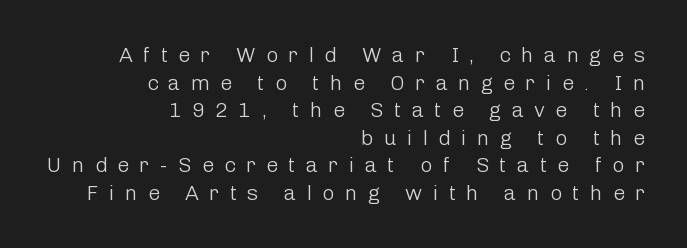
Q: Is the text bold? A: No.
Q: Is the text italic (slanted)? A: No, it is upright.
Q: Is the text underlined? A: No.
Q: How is the paragraph aligned? A: Right-aligned.
Q: Is the spacing between letters normal or unusually wide? A: Unusually wide.
Q: Is the spacing between lines tight, normal or loose? A: Normal.
